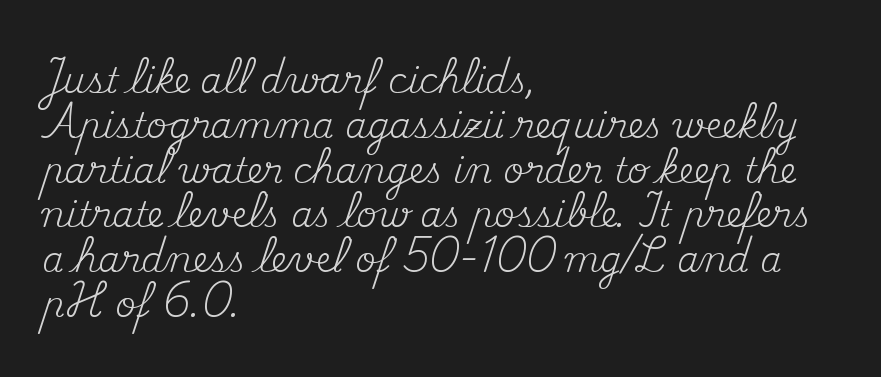
Q: Is the text bold? A: No.
Q: Is the text italic (slanted)? A: Yes.
Q: Is the typeface a serif or a sans-serif typeface? A: Serif.
Q: Is the text underlined? A: No.
Q: How is the paragraph aligned? A: Left-aligned.
Q: Is the spacing between letters normal or unusually wide? A: Normal.
Q: Is the spacing between lines tight, normal or loose? A: Normal.
Q: Width (condensed, normal, or wide)? A: Normal.
Q: Stroke contrast? A: Medium.
Q: x-height? A: Small.
Q: Monospaced? A: No.
